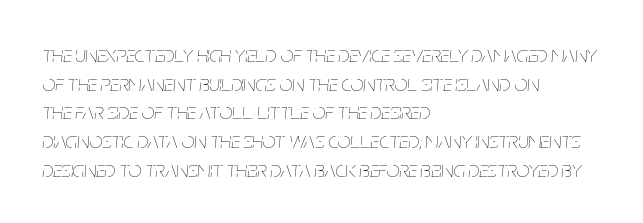
The image shows 23 px text type, italic (leaning right); set left-aligned, normal line spacing (1.25x), normal letter spacing, not underlined.
